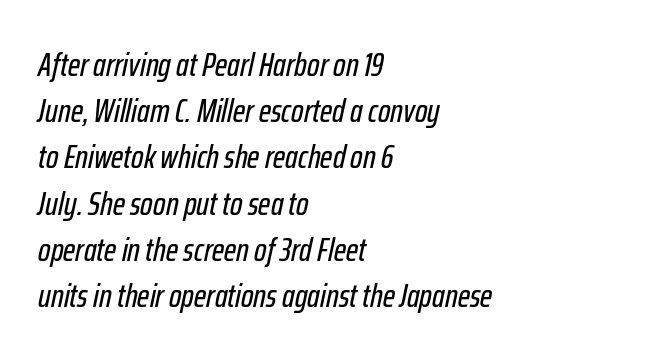
{"italic": "yes", "lean": "right", "slant_degrees": 12, "width": "condensed", "stroke_contrast": "low", "x_height": "medium", "monospaced": "no", "underline": "no", "align": "left", "line_spacing": "normal", "line_spacing_ratio": 1.4, "letter_spacing": "normal", "letter_spacing_em": 0.0, "glyph_px": 33}
